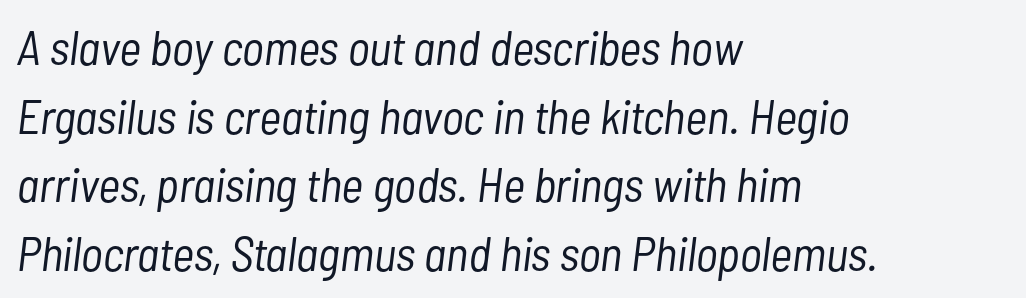
{"italic": "yes", "lean": "right", "slant_degrees": 7, "bold": "no", "weight": "light", "width": "condensed", "stroke_contrast": "low", "x_height": "medium", "monospaced": "no", "underline": "no", "align": "left", "line_spacing": "normal", "line_spacing_ratio": 1.43, "letter_spacing": "normal", "letter_spacing_em": 0.0, "glyph_px": 48}
